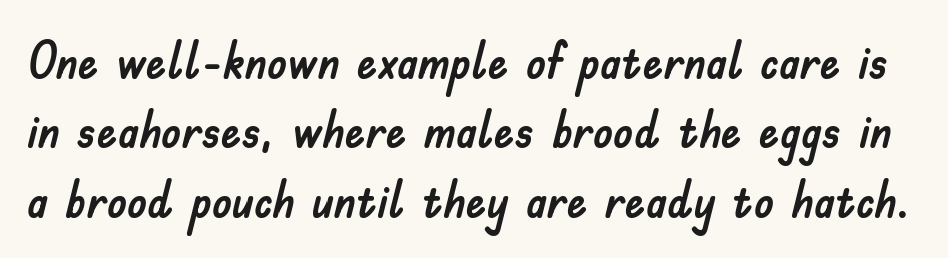
Q: Is the text italic (slanted)? A: Yes.
Q: Is the typeface a serif or a sans-serif typeface? A: Sans-serif.
Q: Is the text underlined? A: No.
Q: Is the spacing between letters normal or unusually wide? A: Normal.
Q: Is the spacing between lines tight, normal or loose? A: Normal.
Q: Width (condensed, normal, or wide)? A: Normal.
Q: Stroke contrast? A: Low.
Q: x-height? A: Small.
Q: Monospaced? A: No.
